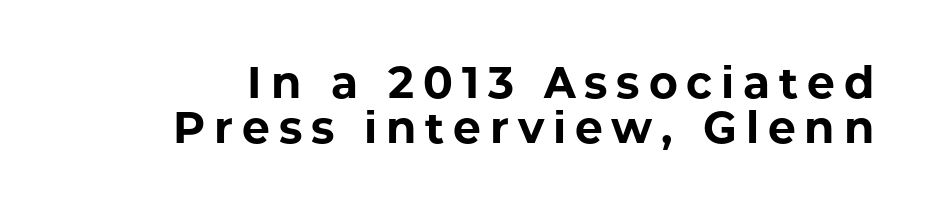
{"serif": "no", "italic": "no", "bold": "yes", "weight": "bold", "width": "normal", "stroke_contrast": "low", "x_height": "medium", "monospaced": "no", "underline": "no", "line_spacing": "tight", "line_spacing_ratio": 1.02, "letter_spacing": "wide", "letter_spacing_em": 0.2, "glyph_px": 44}
